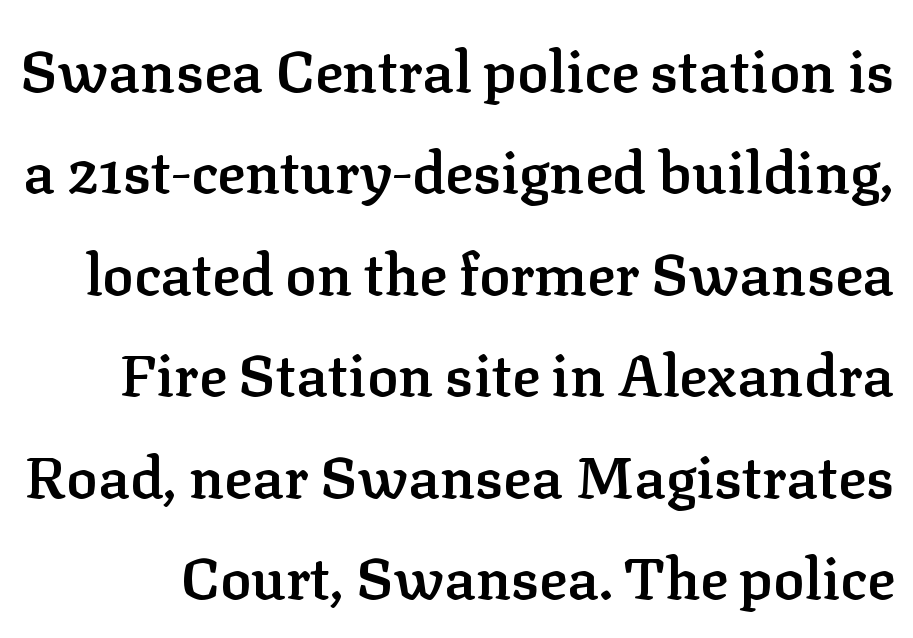
Typographically, this falls in the serif category. Spacing between characters is what you'd get straight out of the box. Look at the stroke-to-counter ratio: somewhat heavy, a semibold. Here the designer chose a conventional face with non-uniform glyph widths. The gap between lines stays unmarked.
